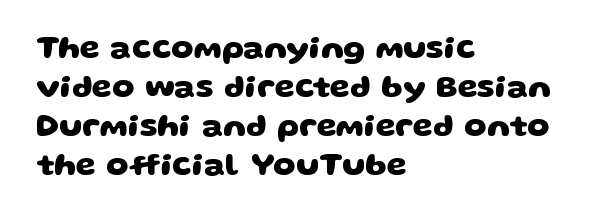
A typesetter would call this proportional, since set widths differ per character. The font is running at its bold setting. Horizontal alignment here is leftward, the default for most running prose. The area under the type is left untouched. Letterform terminals end flat and unadorned throughout the passage. Short note: letters normally spaced.
